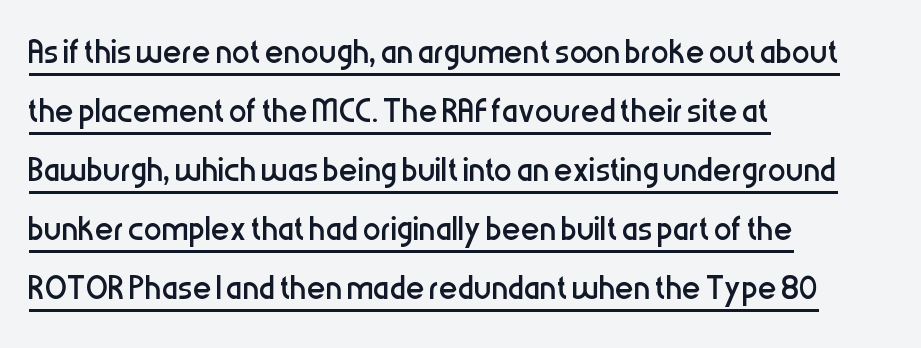
{"serif": "no", "italic": "no", "bold": "no", "weight": "regular", "width": "condensed", "stroke_contrast": "low", "x_height": "medium", "monospaced": "no", "underline": "yes", "align": "left", "line_spacing": "normal", "line_spacing_ratio": 1.31, "letter_spacing": "normal", "letter_spacing_em": 0.0, "glyph_px": 45}
